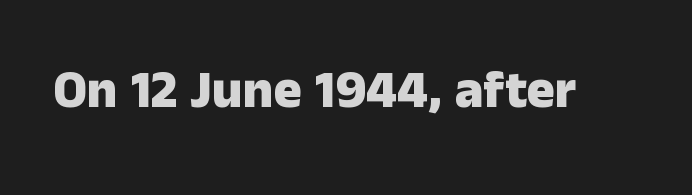
The image shows 53 px heavy sans-serif type, upright; set normal letter spacing, not underlined; low stroke contrast and a medium x-height.
